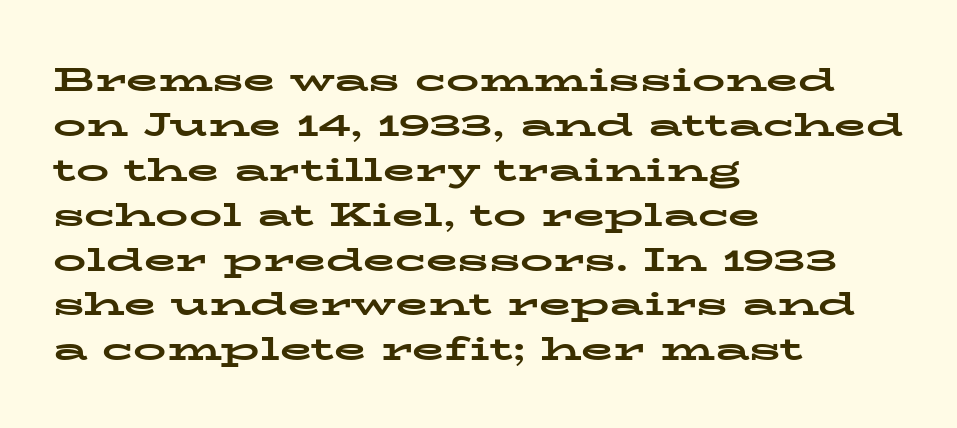
Q: Is the text bold? A: Yes.
Q: Is the text italic (slanted)? A: No, it is upright.
Q: Is the typeface a serif or a sans-serif typeface? A: Serif.
Q: Is the text underlined? A: No.
Q: How is the paragraph aligned? A: Left-aligned.
Q: Is the spacing between letters normal or unusually wide? A: Normal.
Q: Is the spacing between lines tight, normal or loose? A: Normal.
Q: Width (condensed, normal, or wide)? A: Wide.
Q: Stroke contrast? A: Low.
Q: x-height? A: Medium.
Q: Monospaced? A: No.
